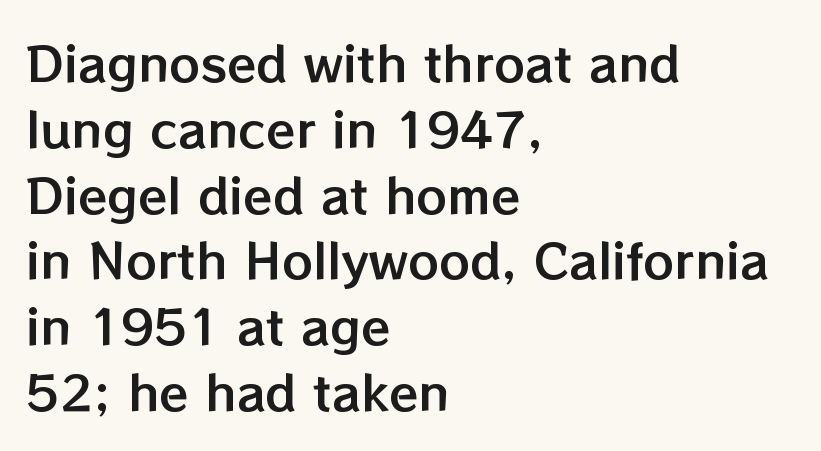
Q: Is the text italic (slanted)? A: No, it is upright.
Q: Is the text underlined? A: No.
Q: How is the paragraph aligned? A: Left-aligned.
Q: Is the spacing between letters normal or unusually wide? A: Normal.
Q: Is the spacing between lines tight, normal or loose? A: Normal.
Q: Width (condensed, normal, or wide)? A: Normal.
Q: Stroke contrast? A: Low.
Q: x-height? A: Medium.
Q: Monospaced? A: No.
